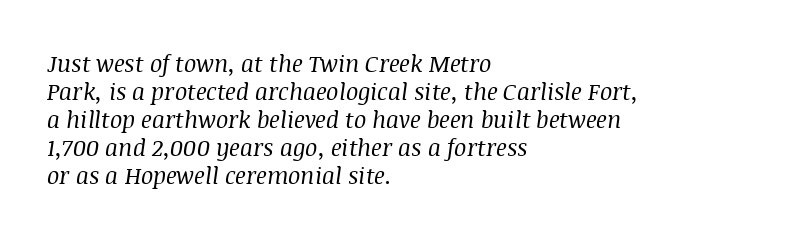
The image shows 23 px text type, italic (leaning right); set left-aligned, line spacing 1.22x, normal letter spacing, not underlined.
